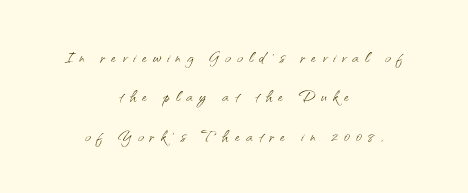
The passage shown has open, widely tracked lettering throughout. Honestly, there is no underline to notice here at all. Where is the straight margin? There isn't one; the lines are centered.
